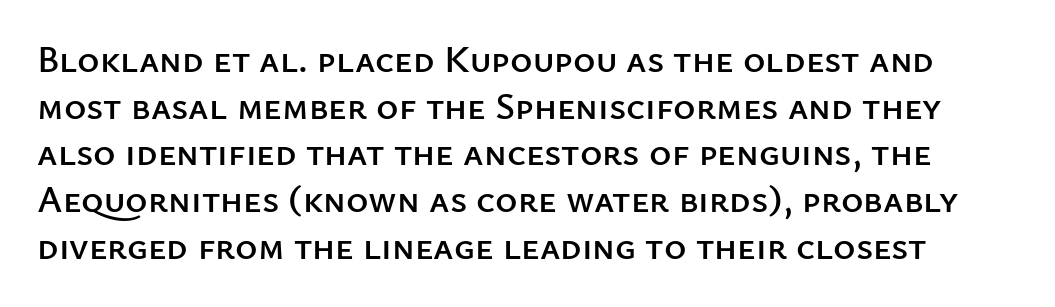
{"serif": "no", "italic": "no", "width": "normal", "stroke_contrast": "low", "x_height": "medium", "monospaced": "no", "underline": "no", "line_spacing_ratio": 1.23, "letter_spacing": "normal", "letter_spacing_em": 0.0, "glyph_px": 38}
